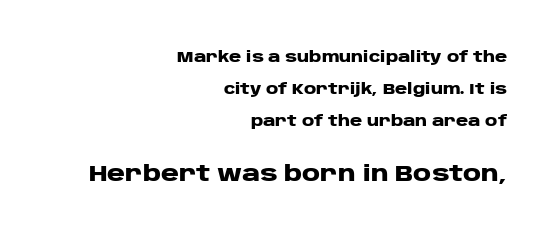
Q: Is the text bold? A: Yes.
Q: Is the text italic (slanted)? A: No, it is upright.
Q: Is the text underlined? A: No.
Q: How is the paragraph aligned? A: Right-aligned.
Q: Is the spacing between letters normal or unusually wide? A: Normal.
Q: Is the spacing between lines tight, normal or loose? A: Loose.
Q: Which block of text is set in a larger size, the first (top) or the second (bottom)? A: The second (bottom) one.
